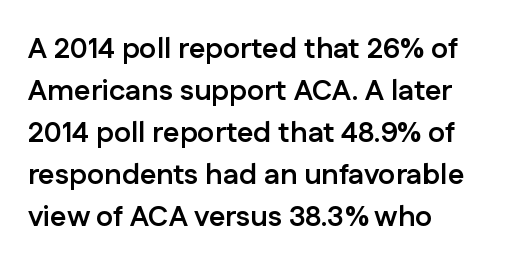
Q: Is the text bold? A: Yes.
Q: Is the text italic (slanted)? A: No, it is upright.
Q: Is the typeface a serif or a sans-serif typeface? A: Sans-serif.
Q: Is the text underlined? A: No.
Q: How is the paragraph aligned? A: Left-aligned.
Q: Is the spacing between letters normal or unusually wide? A: Normal.
Q: Is the spacing between lines tight, normal or loose? A: Normal.
Q: Width (condensed, normal, or wide)? A: Normal.
Q: Stroke contrast? A: Low.
Q: x-height? A: Medium.
Q: Monospaced? A: No.
